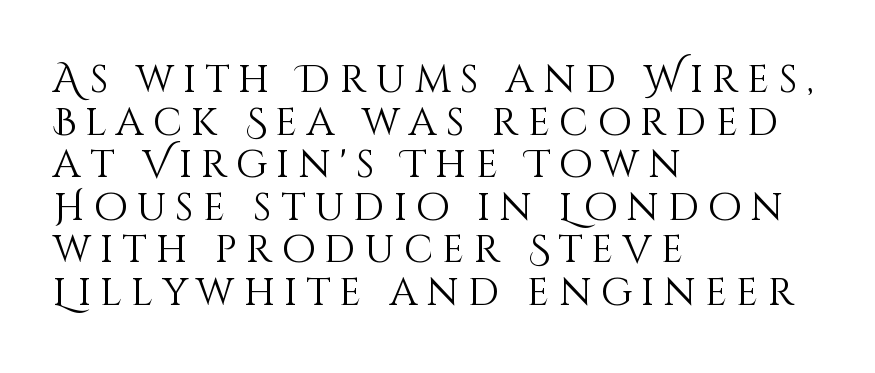
Q: Is the text bold? A: No.
Q: Is the text italic (slanted)? A: No, it is upright.
Q: Is the text underlined? A: No.
Q: How is the paragraph aligned? A: Left-aligned.
Q: Is the spacing between letters normal or unusually wide? A: Unusually wide.
Q: Is the spacing between lines tight, normal or loose? A: Tight.
Q: Width (condensed, normal, or wide)? A: Normal.
Q: Stroke contrast? A: Medium.
Q: x-height? A: Large.
Q: Monospaced? A: No.
